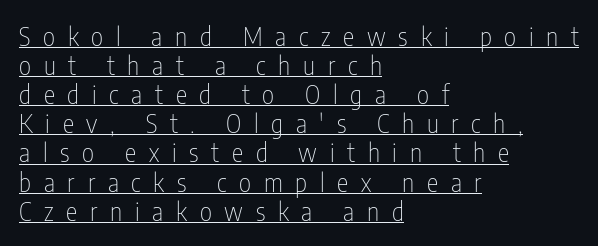
Q: Is the text bold? A: No.
Q: Is the text italic (slanted)? A: No, it is upright.
Q: Is the text underlined? A: Yes.
Q: How is the paragraph aligned? A: Left-aligned.
Q: Is the spacing between letters normal or unusually wide? A: Unusually wide.
Q: Is the spacing between lines tight, normal or loose? A: Tight.
